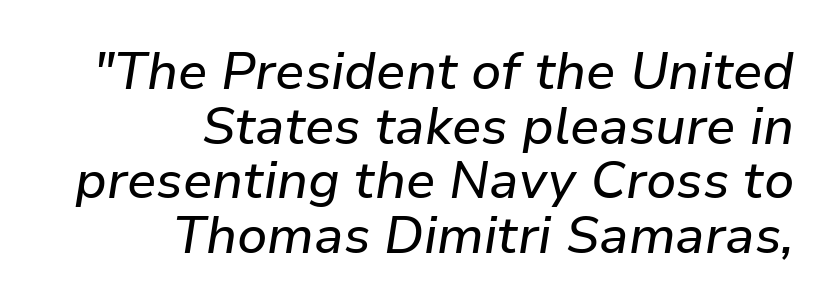
{"italic": "yes", "lean": "right", "slant_degrees": 9, "width": "normal", "stroke_contrast": "low", "x_height": "medium", "monospaced": "no", "underline": "no", "align": "right", "line_spacing": "tight", "line_spacing_ratio": 1.05, "letter_spacing": "normal", "letter_spacing_em": 0.0, "glyph_px": 52}
